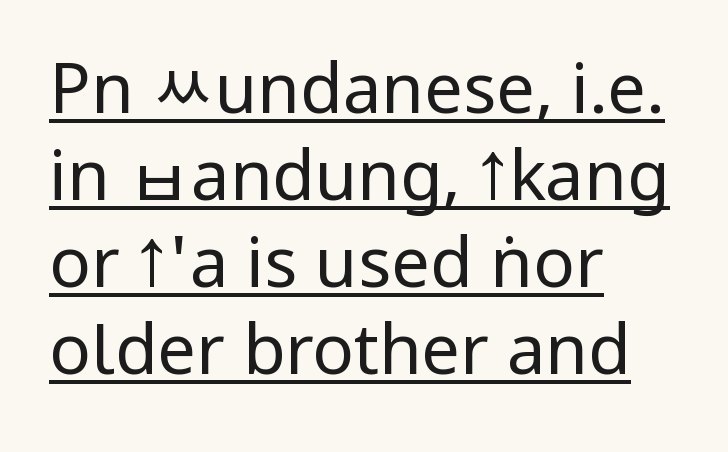
The rag falls on the right side of this text block. Evenly set lines give the paragraph a standard silhouette. This sample uses plain, unmodified letter spacing. No chunkiness to these letters — they're not bold. This rendering features underlined lettering.
